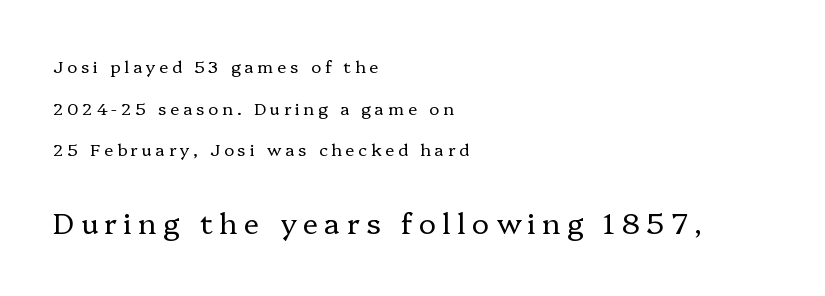
In terms of posture, this sample is upright. Here the second block reads like a headline and the first like body copy. A classic flush-left, rag-right setting is used for this passage. The rendering uses a large line-height, opening up the rows. Compared with typical body copy, the letter spacing here is much looser.
